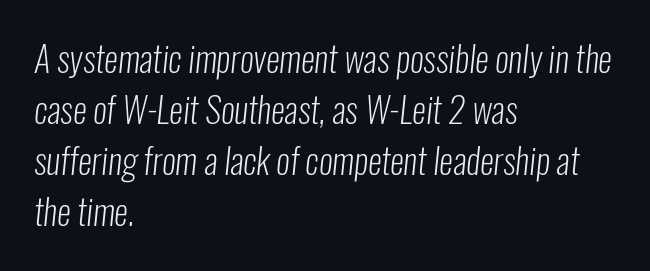
Q: Is the text bold? A: No.
Q: Is the typeface a serif or a sans-serif typeface? A: Sans-serif.
Q: Is the text underlined? A: No.
Q: How is the paragraph aligned? A: Left-aligned.
Q: Is the spacing between letters normal or unusually wide? A: Normal.
Q: Is the spacing between lines tight, normal or loose? A: Normal.
Q: Width (condensed, normal, or wide)? A: Condensed.
Q: Stroke contrast? A: Low.
Q: x-height? A: Medium.
Q: Monospaced? A: No.
